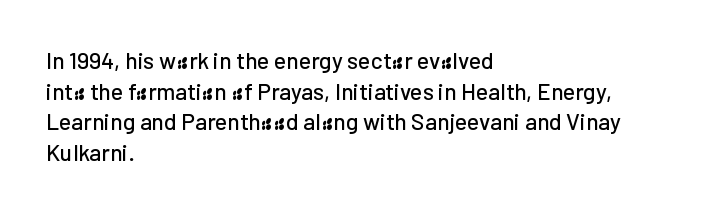
A typesetter would call this leading conventional body-copy spacing. No italicization has been applied; the sample stays upright. Tracking value appears to be zero — textbook default spacing. Short and long lines alike share a common starting point at left. Decoration check: the copy has no underline.
